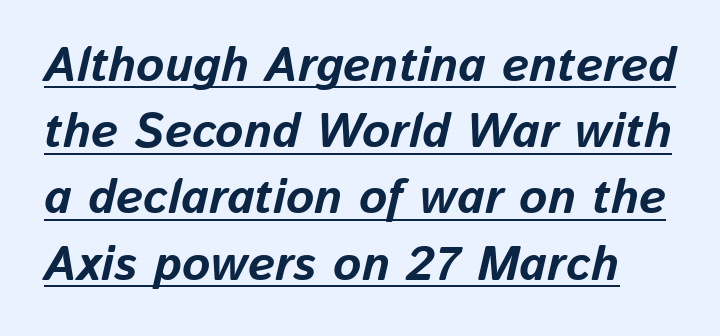
Is the letter spacing exaggerated? No — it looks like the ordinary default. Is there much room between lines? A standard amount, neither cramped nor airy. The passage shown is typed in a proportional face where columns would drift. You'd pick this weight for a headline — it's a proper bold.
